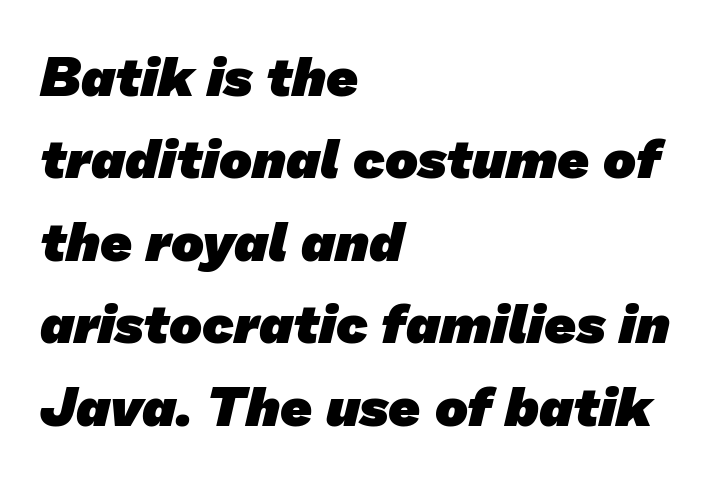
Nobody drew a line under any word here. Note: no serifs on the glyphs. The lines in this sample share a left origin and differ only in where they stop. Character widths vary here, with narrow letters taking less room than wide ones.
